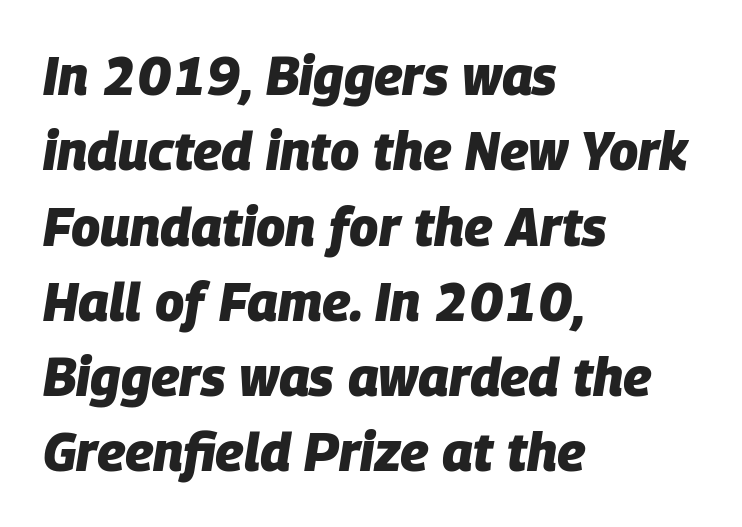
Q: Is the text bold? A: Yes.
Q: Is the text italic (slanted)? A: Yes, it leans right by about 9 degrees.
Q: Is the text underlined? A: No.
Q: How is the paragraph aligned? A: Left-aligned.
Q: Is the spacing between letters normal or unusually wide? A: Normal.
Q: Is the spacing between lines tight, normal or loose? A: Normal.
Q: Width (condensed, normal, or wide)? A: Normal.
Q: Stroke contrast? A: Low.
Q: x-height? A: Large.
Q: Monospaced? A: No.
